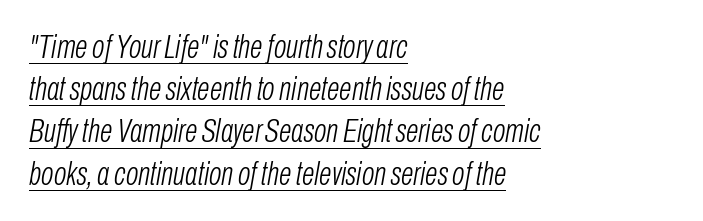
The image shows 33 px light, condensed type, italic (leaning right); set left-aligned, normal line spacing (1.28x), normal letter spacing, underlined; low stroke contrast and a medium x-height.
